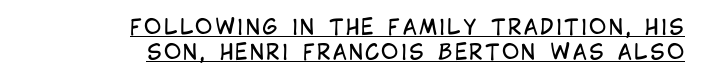
Q: Is the text bold? A: No.
Q: Is the text italic (slanted)? A: No, it is upright.
Q: Is the text underlined? A: Yes.
Q: How is the paragraph aligned? A: Right-aligned.
